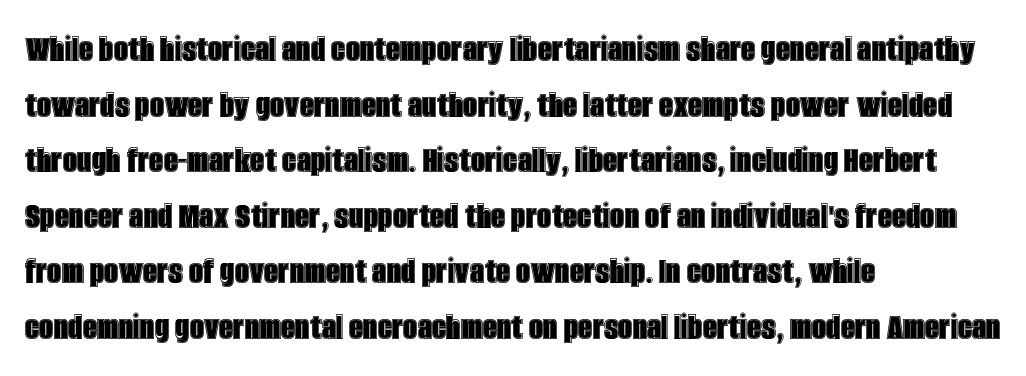
Q: Is the text italic (slanted)? A: No, it is upright.
Q: Is the text underlined? A: No.
Q: How is the paragraph aligned? A: Left-aligned.
Q: Is the spacing between letters normal or unusually wide? A: Normal.
Q: Is the spacing between lines tight, normal or loose? A: Normal.
Q: Width (condensed, normal, or wide)? A: Condensed.
Q: x-height? A: Large.
Q: Monospaced? A: No.
